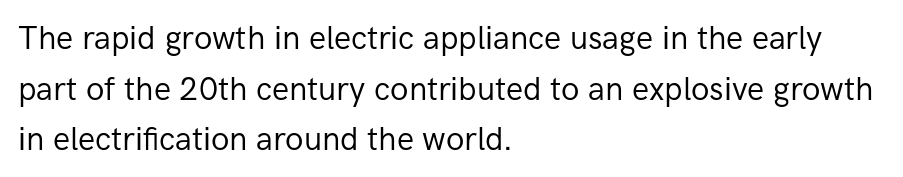
{"serif": "no", "italic": "no", "bold": "no", "weight": "regular", "width": "normal", "stroke_contrast": "low", "x_height": "medium", "monospaced": "no", "underline": "no", "align": "left", "line_spacing": "normal", "line_spacing_ratio": 1.58, "letter_spacing": "normal", "letter_spacing_em": 0.0, "glyph_px": 32}
